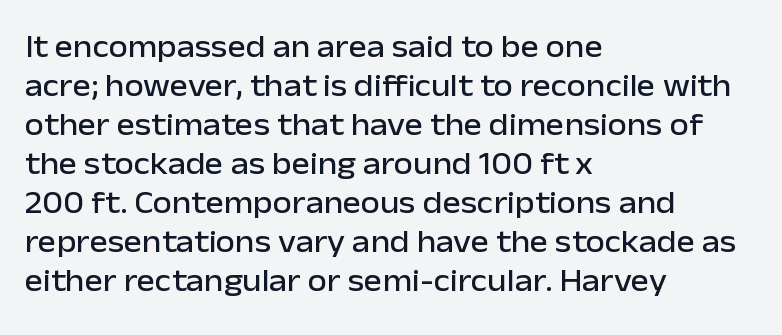
Q: Is the text italic (slanted)? A: No, it is upright.
Q: Is the typeface a serif or a sans-serif typeface? A: Sans-serif.
Q: Is the text underlined? A: No.
Q: How is the paragraph aligned? A: Left-aligned.
Q: Is the spacing between letters normal or unusually wide? A: Normal.
Q: Is the spacing between lines tight, normal or loose? A: Normal.
Q: Width (condensed, normal, or wide)? A: Normal.
Q: Stroke contrast? A: Low.
Q: x-height? A: Medium.
Q: Monospaced? A: No.
